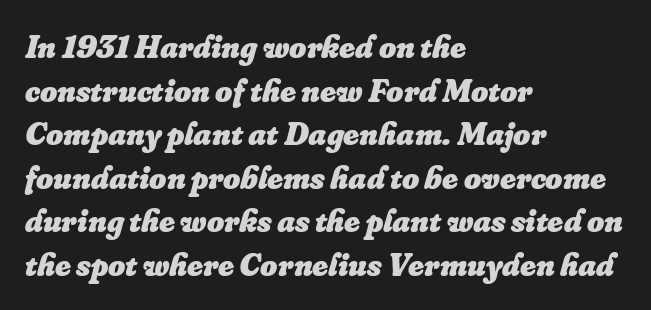
The image shows 33 px heavy type, italic (leaning right); set left-aligned, normal line spacing (1.32x), normal letter spacing, not underlined; low stroke contrast and a small x-height.
